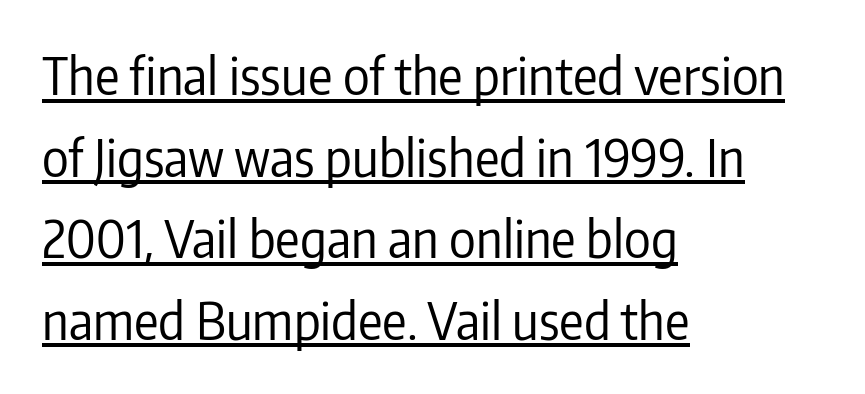
Tracking value appears to be zero — textbook default spacing. In terms of letterform style, serifs are entirely absent. Horizontally, the lines are justified to the leading edge only. Every word sits above its own underline. The axis of the letterforms is exactly vertical.
